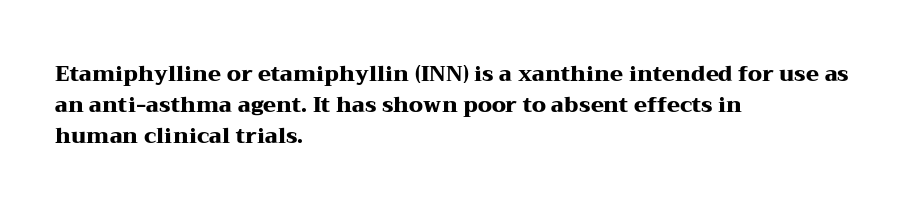
Posture: vertical. A classic flush-left, rag-right setting is used for this passage. Horizontal bands of white between lines are of average thickness. Each word holds together tightly as a unit, with standard inter-letter gaps. The font is running at its bold setting.
